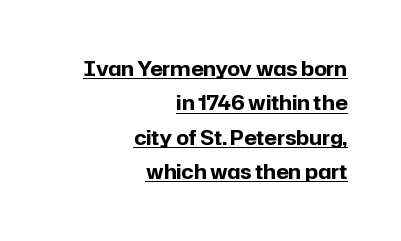
The image shows 20 px bold type, upright; set right-aligned, line spacing 1.72x, normal letter spacing, underlined.
